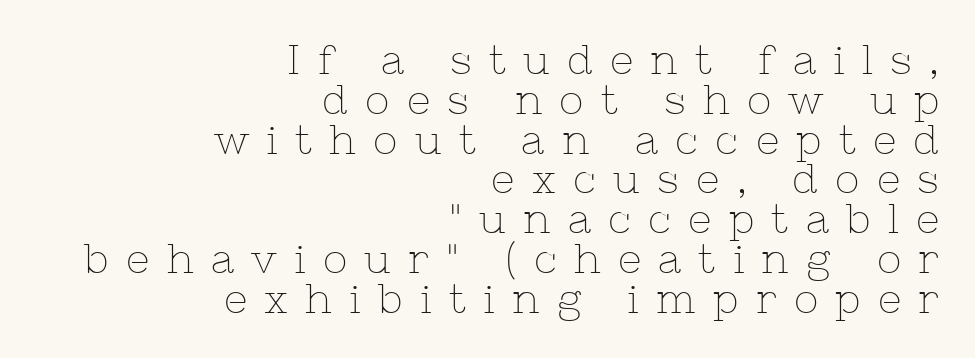
The image shows 41 px thin serif type, upright; set right-aligned, tight line spacing (0.97x), unusually wide letter spacing (+0.42 em), not underlined; low stroke contrast and a medium x-height.
